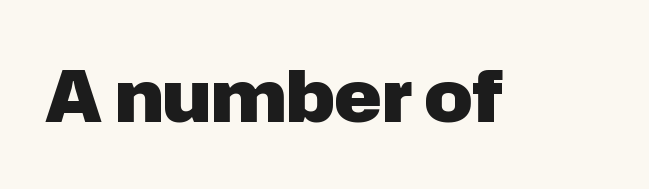
The image shows 71 px heavy sans-serif type, upright; set normal letter spacing, not underlined; low stroke contrast and a medium x-height.
